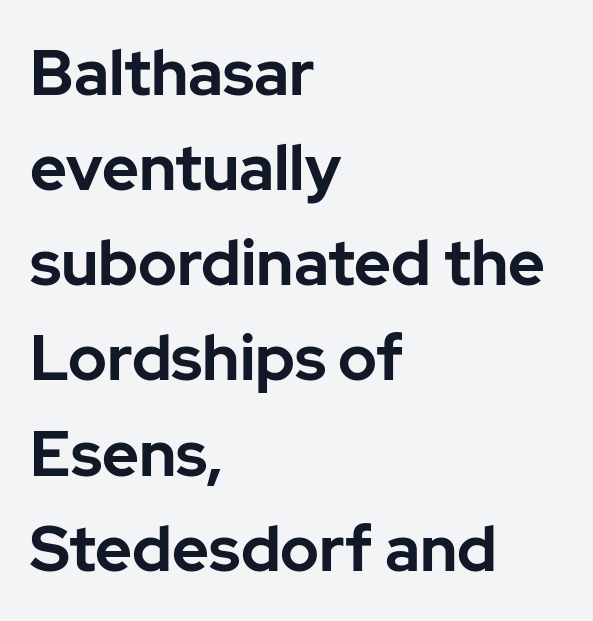
Q: Is the text bold? A: Yes.
Q: Is the text italic (slanted)? A: No, it is upright.
Q: Is the typeface a serif or a sans-serif typeface? A: Sans-serif.
Q: Is the text underlined? A: No.
Q: How is the paragraph aligned? A: Left-aligned.
Q: Is the spacing between letters normal or unusually wide? A: Normal.
Q: Is the spacing between lines tight, normal or loose? A: Normal.
Q: Width (condensed, normal, or wide)? A: Normal.
Q: Stroke contrast? A: Low.
Q: x-height? A: Medium.
Q: Monospaced? A: No.
